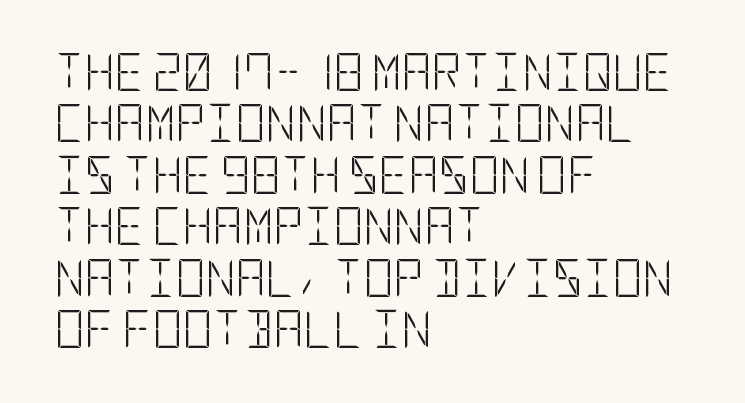
Casual observation: everything's shoved over to the left. Every stem runs plumb, perpendicular to the baseline. Nothing unusual about the tracking: characters are spaced as the font intends. No word sits above an underline. Line spacing here is normal. No heavy texture on the line: the type isn't bold.
